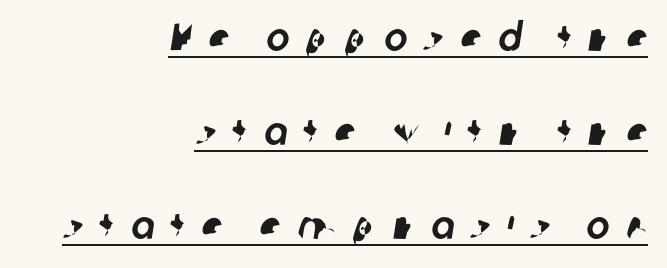
The image shows 39 px sans-serif type; set right-aligned, loose line spacing (2.41x), unusually wide letter spacing (+0.42 em), underlined; low stroke contrast and a medium x-height.
